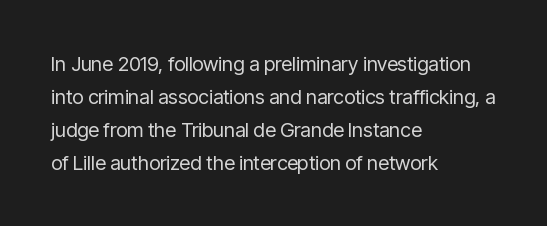
The image shows 20 px text type, upright; set left-aligned, normal line spacing (1.65x), normal letter spacing, not underlined.
